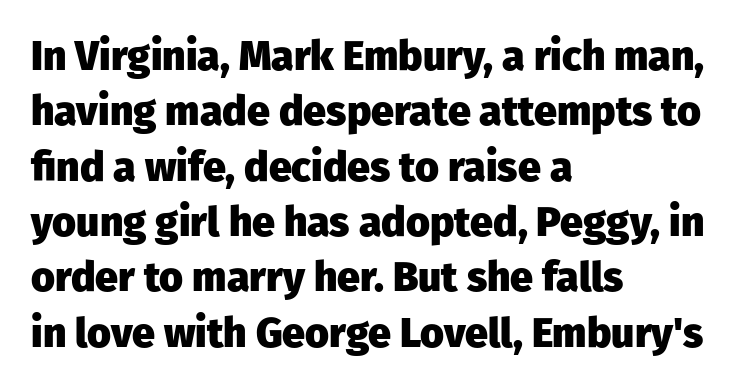
Q: Is the text bold? A: Yes.
Q: Is the text italic (slanted)? A: No, it is upright.
Q: Is the typeface a serif or a sans-serif typeface? A: Sans-serif.
Q: Is the text underlined? A: No.
Q: How is the paragraph aligned? A: Left-aligned.
Q: Is the spacing between letters normal or unusually wide? A: Normal.
Q: Is the spacing between lines tight, normal or loose? A: Normal.
Q: Width (condensed, normal, or wide)? A: Normal.
Q: Stroke contrast? A: Low.
Q: x-height? A: Medium.
Q: Monospaced? A: No.
